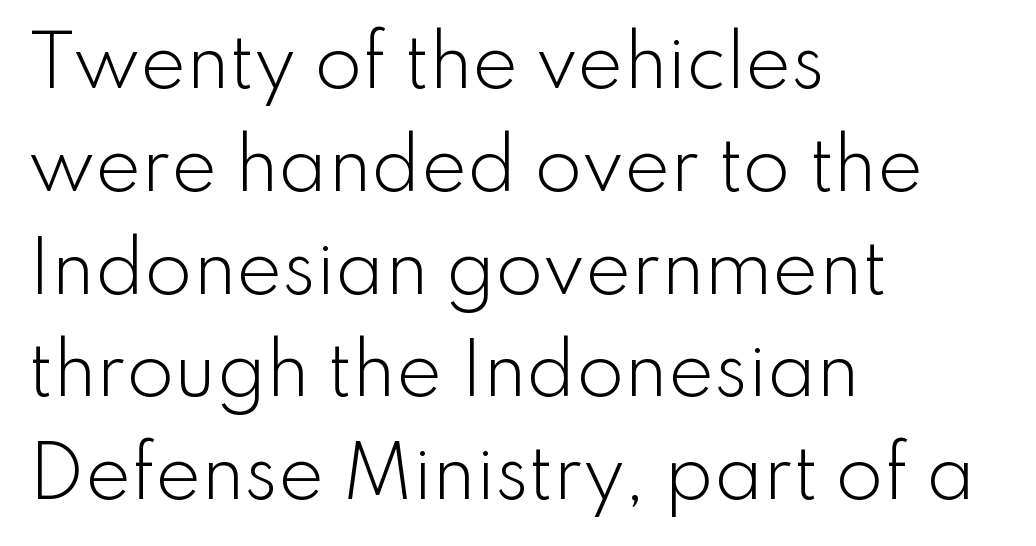
The image shows 69 px light sans-serif type, upright; set left-aligned, normal line spacing (1.49x), normal letter spacing, not underlined; low stroke contrast and a small x-height.
